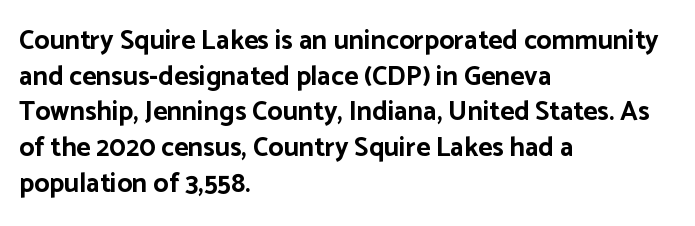
The image shows 27 px bold type, upright; set left-aligned, normal line spacing (1.32x), normal letter spacing, not underlined.
